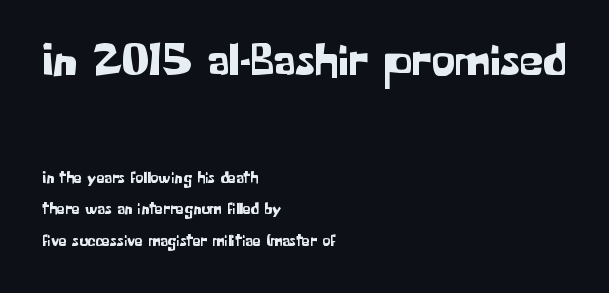
In terms of letterform style, serifs are entirely absent. The first block has been scaled up relative to the second. Whoever set this chose breathing room over compactness in the vertical rhythm. Quick note: not italic, upright. These lines are rendered in a variable-pitch font. Horizontally, the lines are justified to the leading edge only.
